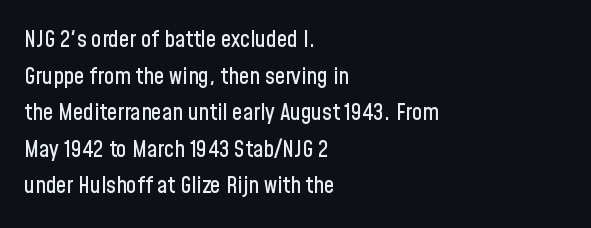
Q: Is the text italic (slanted)? A: No, it is upright.
Q: Is the text underlined? A: No.
Q: How is the paragraph aligned? A: Left-aligned.
Q: Is the spacing between letters normal or unusually wide? A: Normal.
Q: Is the spacing between lines tight, normal or loose? A: Normal.
